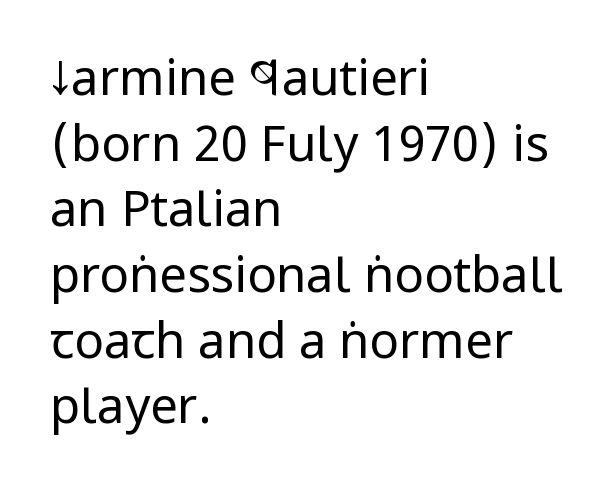
The image shows 49 px regular-weight, condensed sans-serif type, upright; set left-aligned, normal line spacing (1.34x), normal letter spacing, not underlined; low stroke contrast and a large x-height.
